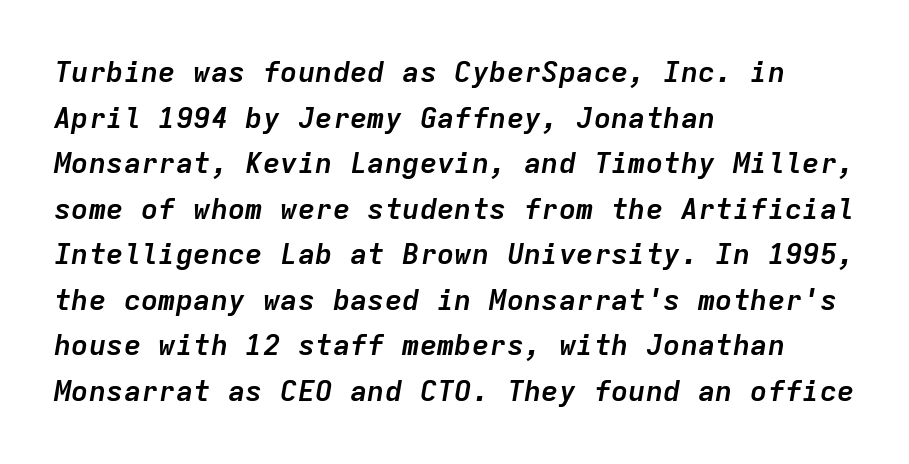
The image shows 29 px semibold type, italic (leaning right), monospaced; set left-aligned, normal line spacing (1.57x), normal letter spacing, not underlined; low stroke contrast and a medium x-height.
